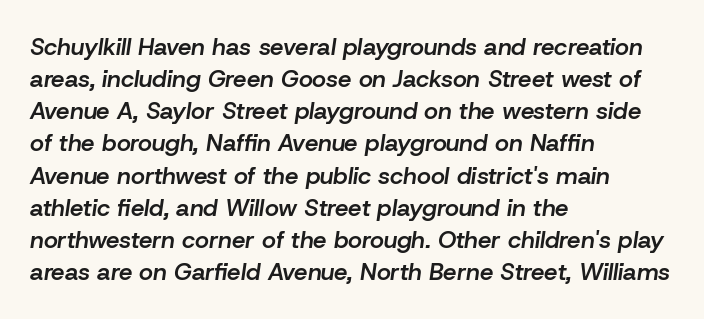
Q: Is the text bold? A: Semi-bold.
Q: Is the text italic (slanted)? A: Yes, it leans right by about 8 degrees.
Q: Is the text underlined? A: No.
Q: How is the paragraph aligned? A: Left-aligned.
Q: Is the spacing between letters normal or unusually wide? A: Normal.
Q: Is the spacing between lines tight, normal or loose? A: Normal.
